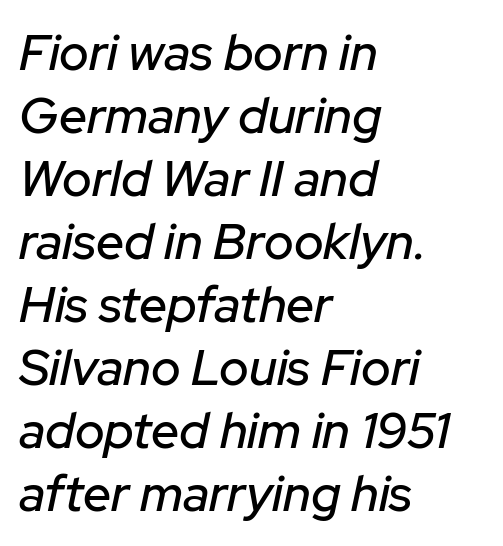
Q: Is the text italic (slanted)? A: Yes, it leans right by about 12 degrees.
Q: Is the text underlined? A: No.
Q: How is the paragraph aligned? A: Left-aligned.
Q: Is the spacing between letters normal or unusually wide? A: Normal.
Q: Is the spacing between lines tight, normal or loose? A: Normal.
Q: Width (condensed, normal, or wide)? A: Normal.
Q: Stroke contrast? A: Low.
Q: x-height? A: Medium.
Q: Monospaced? A: No.
